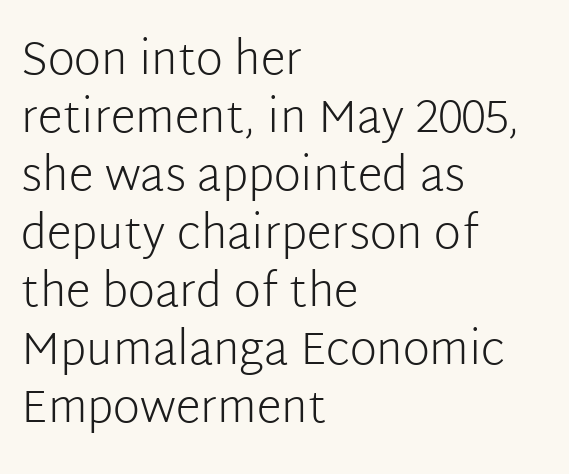
{"serif": "no", "italic": "no", "bold": "no", "weight": "light", "width": "normal", "stroke_contrast": "low", "x_height": "medium", "monospaced": "no", "underline": "no", "align": "left", "line_spacing": "normal", "line_spacing_ratio": 1.26, "letter_spacing": "normal", "letter_spacing_em": 0.0, "glyph_px": 46}
